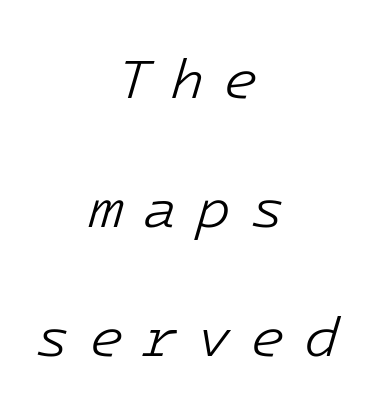
Q: Is the text bold? A: No.
Q: Is the text italic (slanted)? A: Yes, it leans right by about 16 degrees.
Q: Is the text underlined? A: No.
Q: How is the paragraph aligned? A: Centered.
Q: Is the spacing between letters normal or unusually wide? A: Unusually wide.
Q: Is the spacing between lines tight, normal or loose? A: Loose.
Q: Width (condensed, normal, or wide)? A: Normal.
Q: Stroke contrast? A: Low.
Q: x-height? A: Medium.
